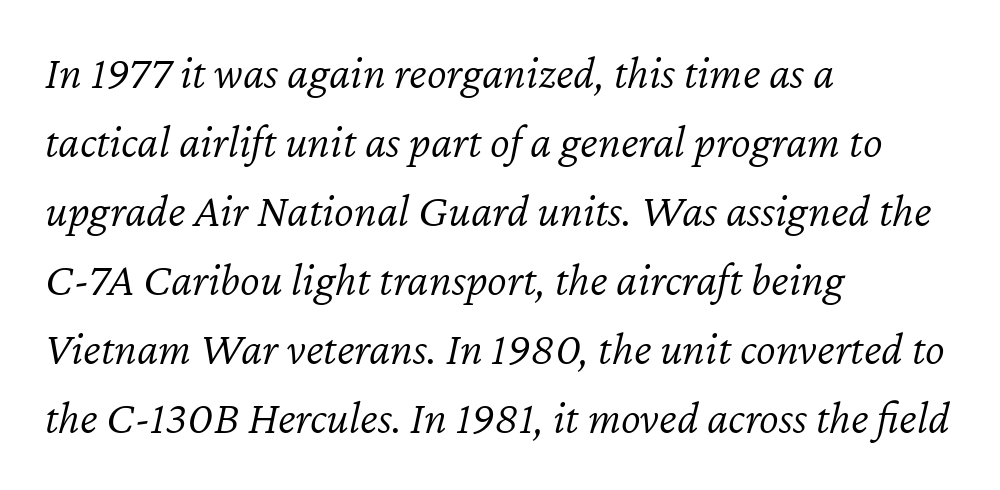
The image shows 47 px light type, italic (leaning right); set left-aligned, normal line spacing (1.47x), normal letter spacing, not underlined; low stroke contrast and a medium x-height.
